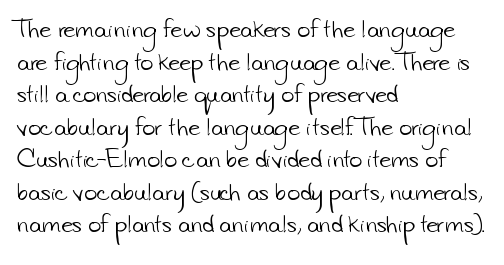
The image shows 22 px text type; set left-aligned, normal line spacing (1.48x), normal letter spacing, not underlined.
